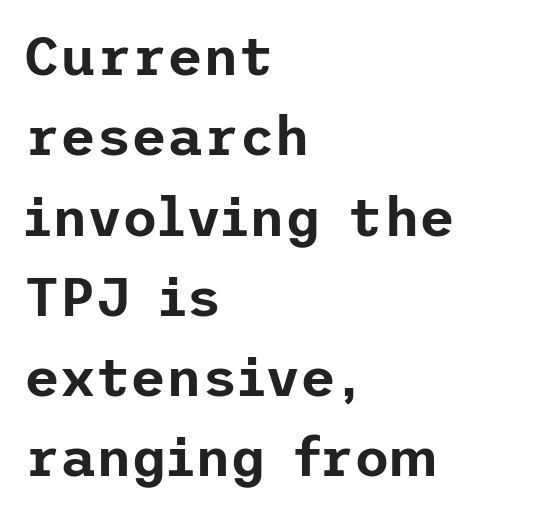
Q: Is the text italic (slanted)? A: No, it is upright.
Q: Is the typeface a serif or a sans-serif typeface? A: Sans-serif.
Q: Is the text underlined? A: No.
Q: How is the paragraph aligned? A: Left-aligned.
Q: Is the spacing between letters normal or unusually wide? A: Normal.
Q: Is the spacing between lines tight, normal or loose? A: Normal.
Q: Width (condensed, normal, or wide)? A: Normal.
Q: Stroke contrast? A: Low.
Q: x-height? A: Medium.
